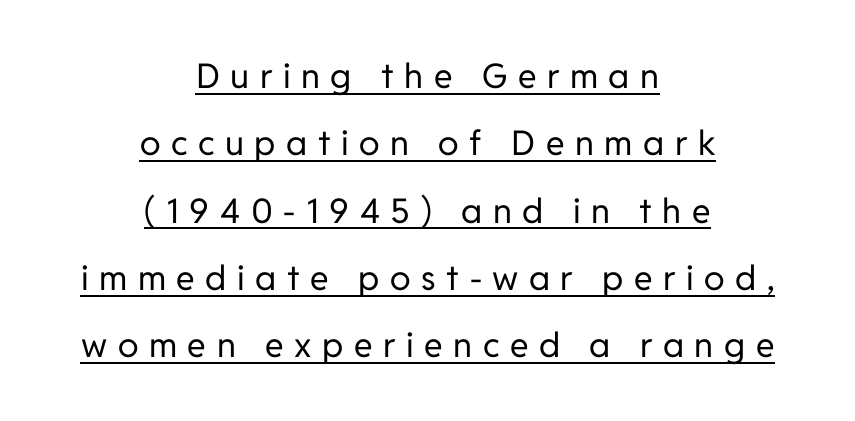
{"serif": "no", "italic": "no", "bold": "no", "weight": "regular", "width": "normal", "stroke_contrast": "low", "x_height": "medium", "monospaced": "no", "underline": "yes", "align": "center", "line_spacing": "loose", "line_spacing_ratio": 1.98, "letter_spacing": "wide", "letter_spacing_em": 0.31, "glyph_px": 34}
